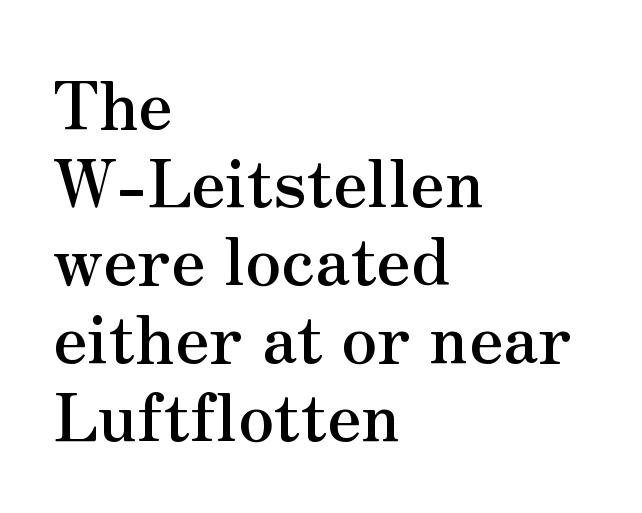
{"serif": "yes", "italic": "no", "bold": "yes", "weight": "semibold", "width": "normal", "stroke_contrast": "medium", "x_height": "small", "monospaced": "no", "underline": "no", "align": "left", "line_spacing_ratio": 1.2, "letter_spacing": "normal", "letter_spacing_em": 0.0, "glyph_px": 65}
